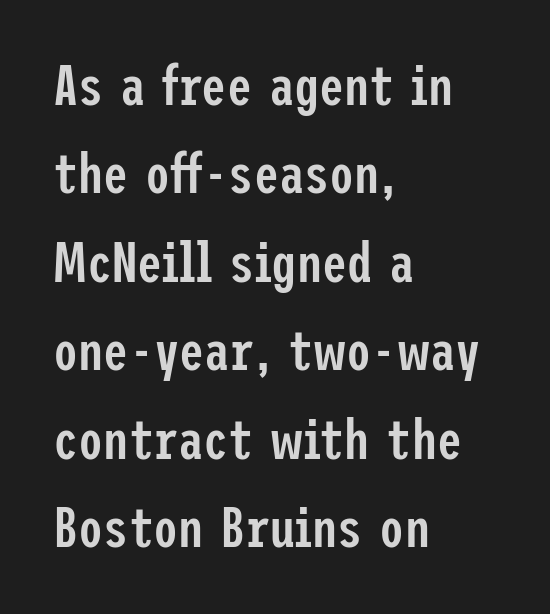
Notice how the passage keeps a crisp vertical edge on the left only. Does the lettering tilt? It doesn't — this is upright. How are the letters spaced? Ordinarily, with no added tracking. The leading is moderate, giving the passage an even texture. Font category for this specimen: sans-serif. The passage shown is semibold, sitting just below true bold.
